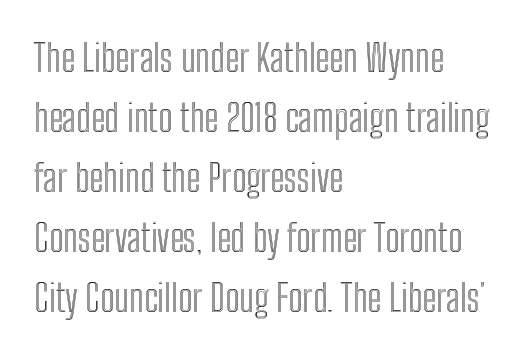
Vertical strokes here are truly vertical. Notice how descenders clear the ascenders below comfortably — that's standard leading. The foot of each line stays bare and open. Proportional: the letters do not fall into vertical columns. In CSS terms this would be text-align: left. These lines keep a tight, regular rhythm from letter to letter.
